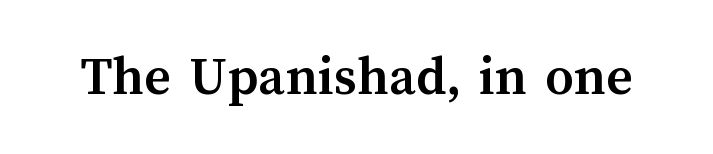
The image shows 57 px semibold type, upright; set normal letter spacing, not underlined; medium stroke contrast and a medium x-height.
